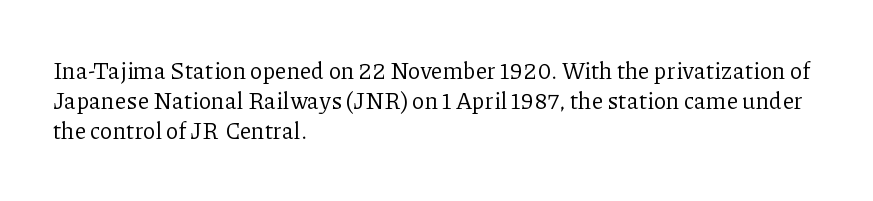
Q: Is the text bold? A: No.
Q: Is the text italic (slanted)? A: No, it is upright.
Q: Is the text underlined? A: No.
Q: How is the paragraph aligned? A: Left-aligned.
Q: Is the spacing between letters normal or unusually wide? A: Normal.
Q: Is the spacing between lines tight, normal or loose? A: Normal.
